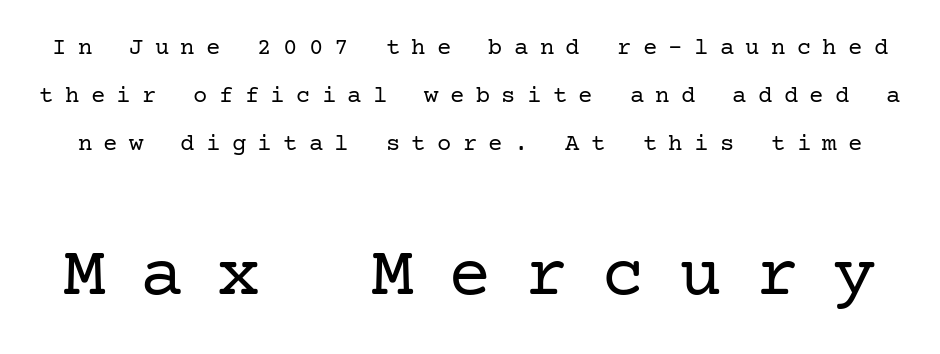
{"serif": "yes", "italic": "no", "bold": "no", "weight": "regular", "width": "normal", "stroke_contrast": "low", "x_height": "medium", "underline": "no", "line_spacing": "loose", "line_spacing_ratio": 2.0, "letter_spacing": "wide", "letter_spacing_em": 0.47, "larger_block": "second", "size_ratio": 3.0, "glyph_px": 72}
